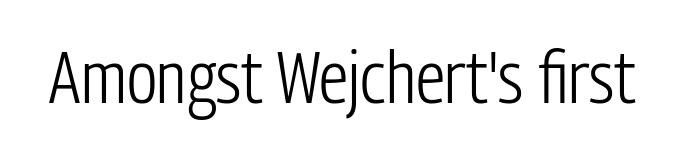
Compared with typical body copy, the letter spacing here is the same. The typography opts for an upright posture over an oblique one. Only glyphs here, with clear space below each row. The face used here is proportionally spaced, like ordinary book or web type. Weight: regular or lighter. Letterform terminals end flat and unadorned throughout the passage.
